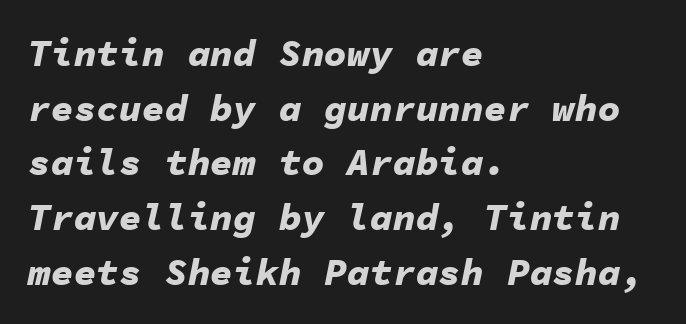
Q: Is the text bold? A: Yes.
Q: Is the text italic (slanted)? A: Yes, it leans right by about 11 degrees.
Q: Is the text underlined? A: No.
Q: How is the paragraph aligned? A: Left-aligned.
Q: Is the spacing between letters normal or unusually wide? A: Normal.
Q: Is the spacing between lines tight, normal or loose? A: Normal.
Q: Width (condensed, normal, or wide)? A: Normal.
Q: Stroke contrast? A: Low.
Q: x-height? A: Medium.
Q: Monospaced? A: Yes.
